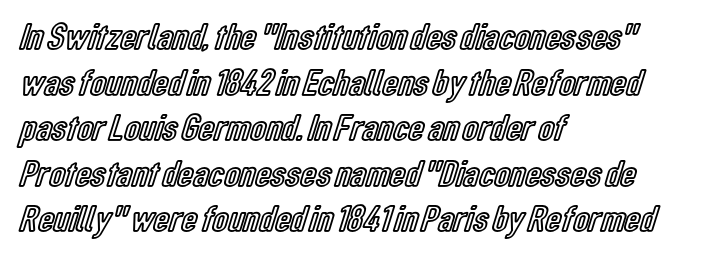
{"width": "condensed", "x_height": "medium", "monospaced": "no", "underline": "no", "align": "left", "line_spacing_ratio": 1.2, "letter_spacing": "normal", "letter_spacing_em": 0.0, "glyph_px": 38}
